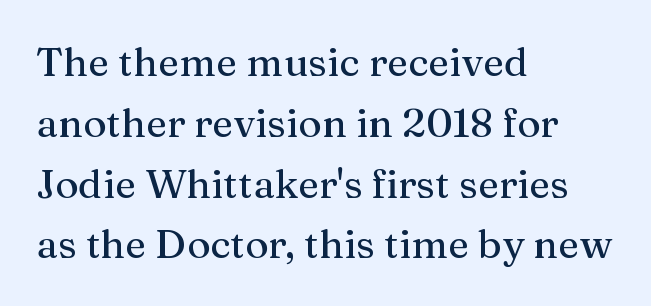
The image shows 40 px serif type, upright; set left-aligned, normal line spacing (1.52x), normal letter spacing, not underlined; medium stroke contrast and a medium x-height.
